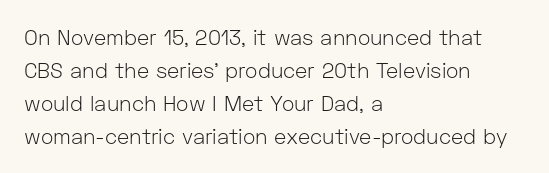
No italicization has been applied; the sample stays upright. This rendering features lettering with no underline. Summary of weight: not heavy and not bold. The typesetter chose a ragged-right arrangement here. The vertical gap from one line to the next is medium.
